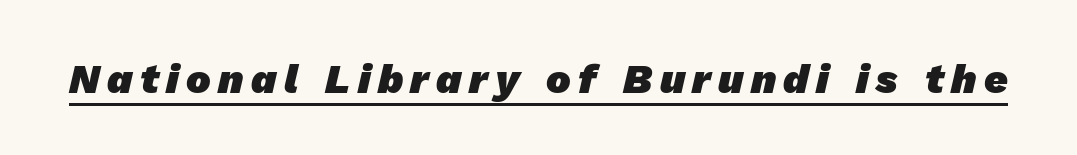
The characters display no serif detailing; their extremities are plain. Underline: present. Is this a fixed-width face? No — the glyphs have proportional, varying widths. A dark, heavy texture on the line: the type is bold.
